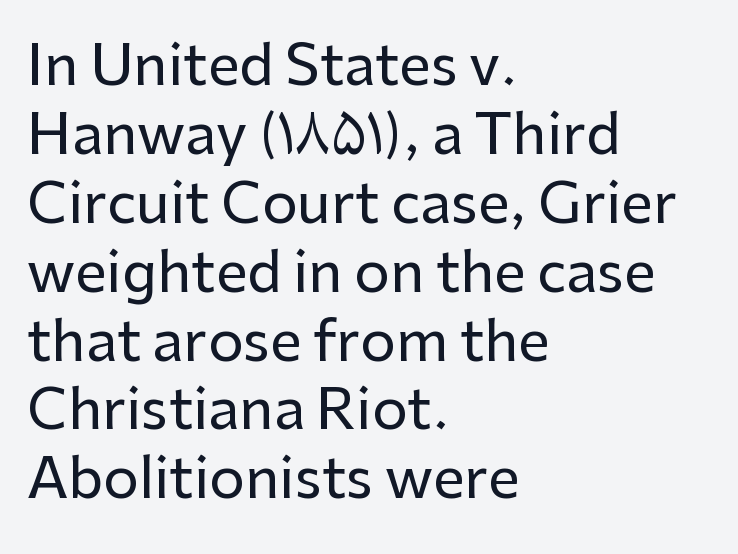
Q: Is the text italic (slanted)? A: No, it is upright.
Q: Is the typeface a serif or a sans-serif typeface? A: Sans-serif.
Q: Is the text underlined? A: No.
Q: How is the paragraph aligned? A: Left-aligned.
Q: Is the spacing between letters normal or unusually wide? A: Normal.
Q: Width (condensed, normal, or wide)? A: Normal.
Q: Stroke contrast? A: Low.
Q: x-height? A: Medium.
Q: Monospaced? A: No.
